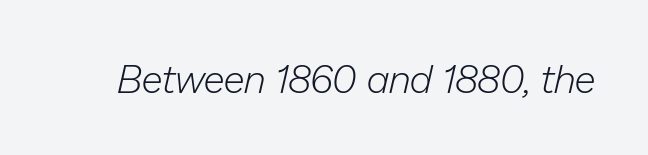
The image shows 39 px light type, italic (leaning right); set normal letter spacing, not underlined; low stroke contrast and a medium x-height.
